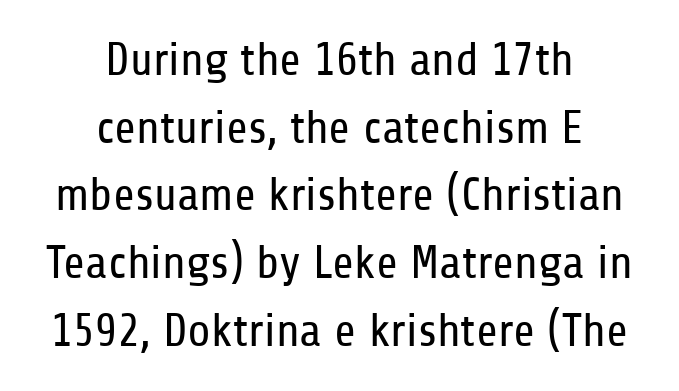
{"serif": "no", "italic": "no", "bold": "no", "weight": "regular", "width": "condensed", "stroke_contrast": "low", "x_height": "medium", "monospaced": "no", "underline": "no", "align": "center", "line_spacing": "normal", "line_spacing_ratio": 1.44, "letter_spacing": "normal", "letter_spacing_em": 0.0, "glyph_px": 47}
